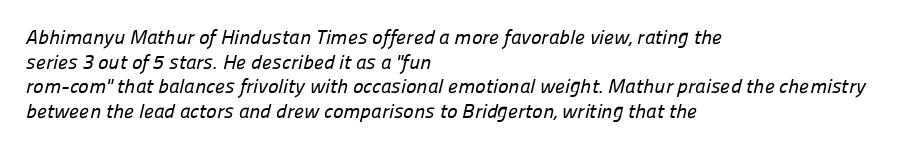
The specimen omits any rule beneath the text block's lines. The paragraph has a hard left edge and a soft right edge. The letters sit at their default tracking, neither squeezed nor spread.
